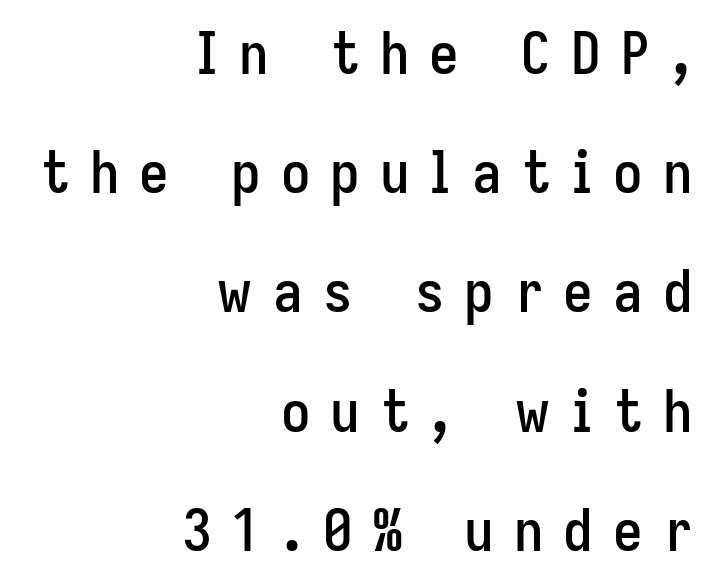
Q: Is the text italic (slanted)? A: No, it is upright.
Q: Is the typeface a serif or a sans-serif typeface? A: Sans-serif.
Q: Is the text underlined? A: No.
Q: How is the paragraph aligned? A: Right-aligned.
Q: Is the spacing between letters normal or unusually wide? A: Unusually wide.
Q: Is the spacing between lines tight, normal or loose? A: Loose.
Q: Width (condensed, normal, or wide)? A: Condensed.
Q: Stroke contrast? A: Low.
Q: x-height? A: Medium.
Q: Monospaced? A: No.
